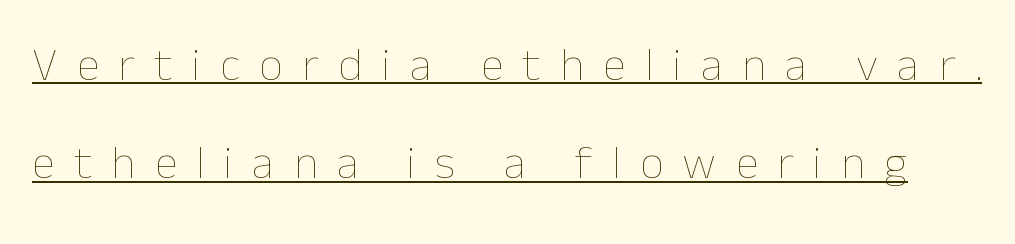
Q: Is the text bold? A: No.
Q: Is the text italic (slanted)? A: No, it is upright.
Q: Is the text underlined? A: Yes.
Q: Is the spacing between letters normal or unusually wide? A: Unusually wide.
Q: Is the spacing between lines tight, normal or loose? A: Loose.
Q: Width (condensed, normal, or wide)? A: Normal.
Q: Stroke contrast? A: Low.
Q: x-height? A: Medium.
Q: Monospaced? A: No.
